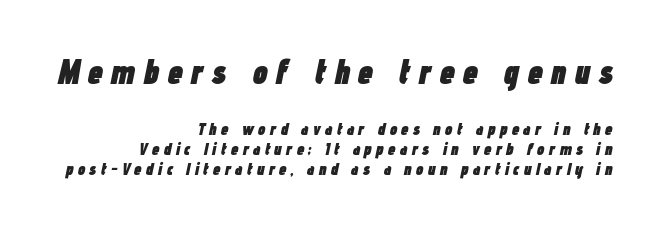
Here the first block reads like a headline and the second like body copy. How are the letters spaced? Widely, with obvious added tracking. The passage shown is typed in a proportional face where columns would drift. Pretty heavy lettering here — definitely bold. Unmarked baselines from the first word to the last.
